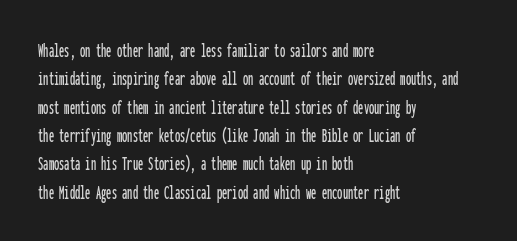
Posture: upright roman. The foot of each line stays bare and open. The passage shown stacks its lines at a standard gap. Alignment: flush left. The horizontal fit of the characters is conventional and even.
